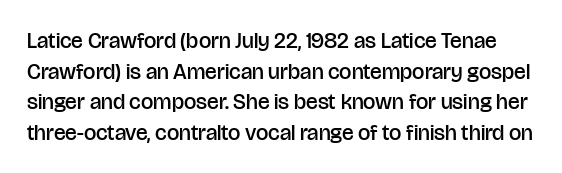
The image shows 22 px text type, upright; set normal line spacing (1.39x), normal letter spacing, not underlined.
